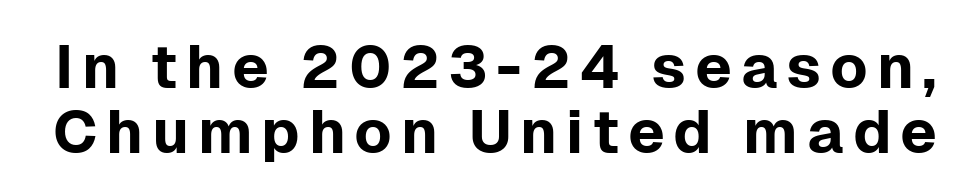
The image shows 61 px sans-serif type, upright; set tight line spacing (1.07x), not underlined; low stroke contrast and a medium x-height.
